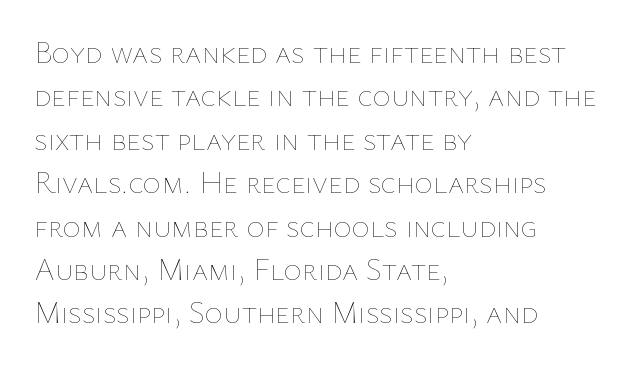
A bare baseline throughout the passage. These lines were composed using upright roman letters. A typesetter would call this zero additional tracking. Proportional: the letters do not fall into vertical columns. This reads as an unemphasized weight, regular at the heaviest. Layout note: lines flush left.
